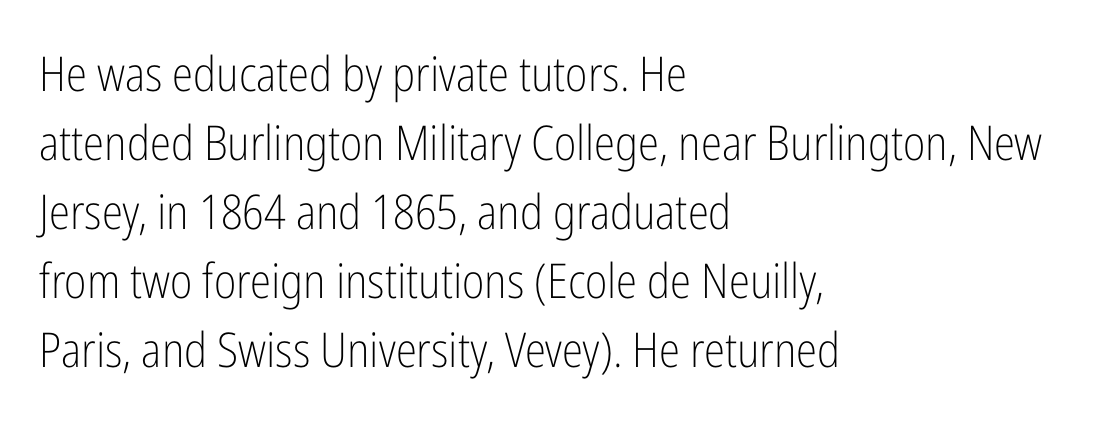
Q: Is the text bold? A: No.
Q: Is the text italic (slanted)? A: No, it is upright.
Q: Is the typeface a serif or a sans-serif typeface? A: Sans-serif.
Q: Is the text underlined? A: No.
Q: How is the paragraph aligned? A: Left-aligned.
Q: Is the spacing between letters normal or unusually wide? A: Normal.
Q: Is the spacing between lines tight, normal or loose? A: Normal.
Q: Width (condensed, normal, or wide)? A: Condensed.
Q: Stroke contrast? A: Low.
Q: x-height? A: Medium.
Q: Monospaced? A: No.
